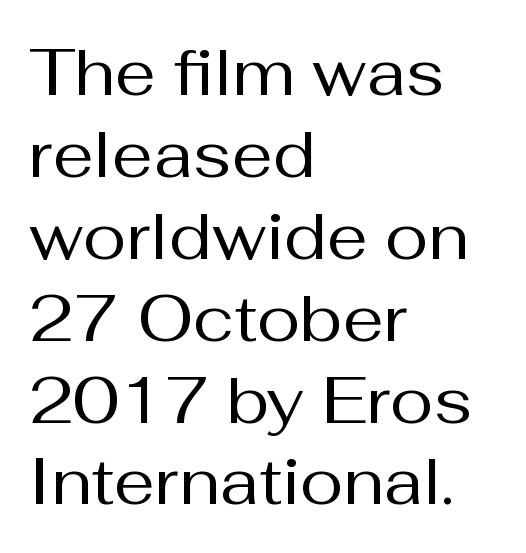
{"serif": "no", "italic": "no", "bold": "no", "weight": "regular", "width": "normal", "stroke_contrast": "medium", "x_height": "medium", "monospaced": "no", "underline": "no", "align": "left", "line_spacing": "normal", "line_spacing_ratio": 1.26, "letter_spacing": "normal", "letter_spacing_em": 0.0, "glyph_px": 65}
